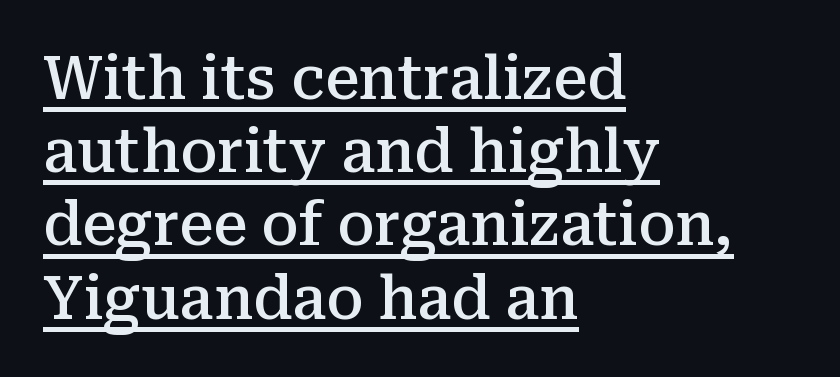
The image shows 60 px semibold serif type, upright; set left-aligned, line spacing 1.22x, normal letter spacing, underlined; medium stroke contrast and a medium x-height.
